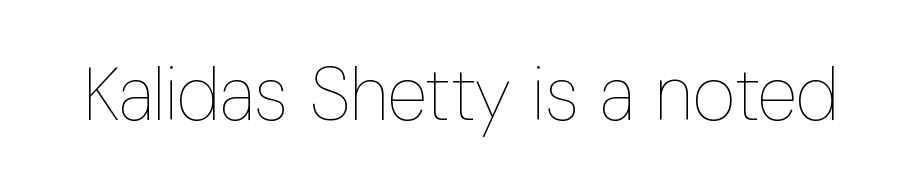
The image shows 74 px thin, condensed type, upright; set normal letter spacing, not underlined; low stroke contrast and a medium x-height.
